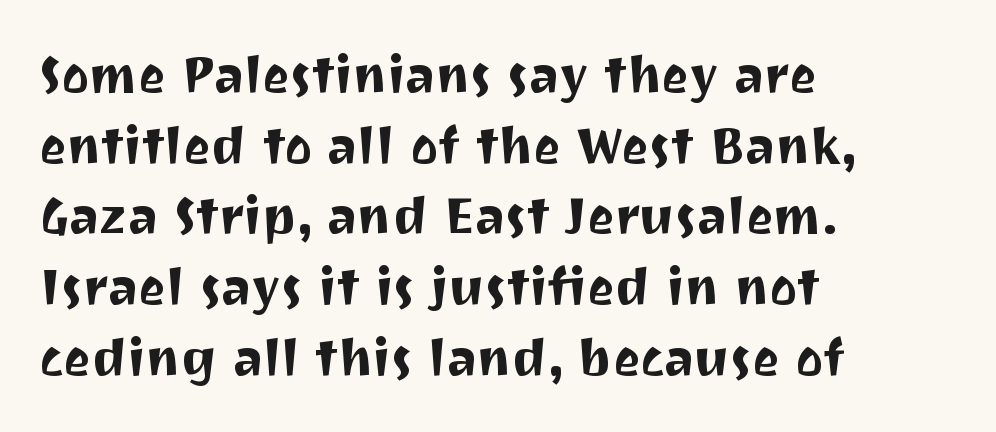
Q: Is the text italic (slanted)? A: No, it is upright.
Q: Is the typeface a serif or a sans-serif typeface? A: Sans-serif.
Q: Is the text underlined? A: No.
Q: How is the paragraph aligned? A: Left-aligned.
Q: Is the spacing between letters normal or unusually wide? A: Normal.
Q: Is the spacing between lines tight, normal or loose? A: Normal.
Q: Width (condensed, normal, or wide)? A: Normal.
Q: Stroke contrast? A: Medium.
Q: x-height? A: Medium.
Q: Monospaced? A: No.
